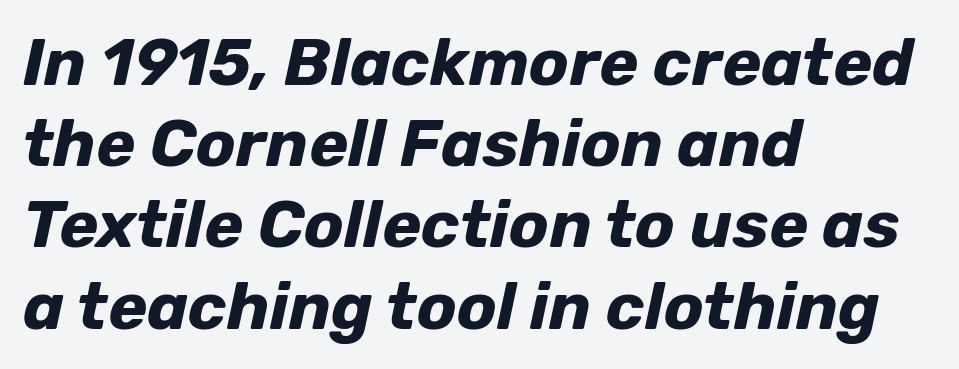
Does the weight exceed regular? Yes, all the way to bold. The string is rendered with underlining switched off. Note the varied advance widths — an 'i' is clearly narrower than an 'm'. The compositor pushed each line to the left boundary. Inter-character spacing is left at the font's built-in metrics. Rendered with sloped, italic letterforms.
